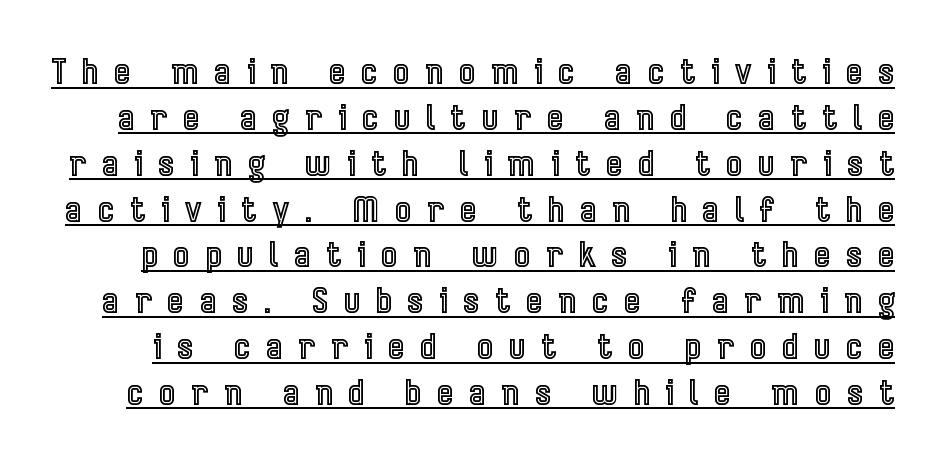
{"italic": "no", "width": "condensed", "x_height": "medium", "monospaced": "no", "underline": "yes", "line_spacing": "normal", "line_spacing_ratio": 1.31, "letter_spacing": "wide", "letter_spacing_em": 0.45, "glyph_px": 35}
